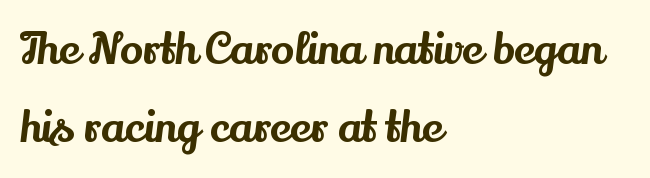
If you drew a ruler down the left edge, every line would touch it. Words appear dense and cohesive because spacing is normal. The specimen omits any rule beneath the text block's lines. Character widths vary here, with narrow letters taking less room than wide ones. I'd call this a serif setting — the letters wear small feet.
